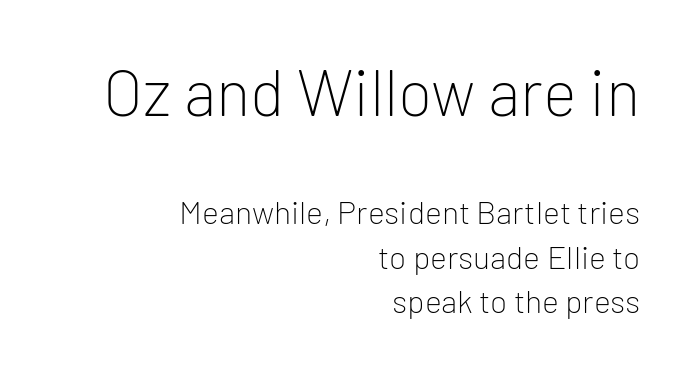
Does extra space separate the letters? No, they use regular spacing. Note the varied advance widths — an 'i' is clearly narrower than an 'm'. The paragraph shown leans on its right margin. Between these two stacked blocks, the higher one wins on size. Ink coverage per letter is moderate at most. Upright lettering throughout.
